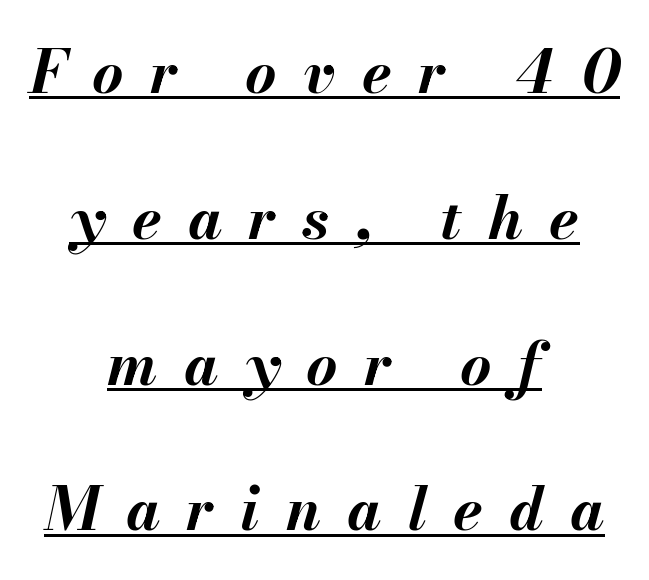
Q: Is the text bold? A: Yes.
Q: Is the text italic (slanted)? A: Yes, it leans right by about 13 degrees.
Q: Is the text underlined? A: Yes.
Q: How is the paragraph aligned? A: Centered.
Q: Is the spacing between letters normal or unusually wide? A: Unusually wide.
Q: Is the spacing between lines tight, normal or loose? A: Loose.
Q: Width (condensed, normal, or wide)? A: Normal.
Q: Stroke contrast? A: Medium.
Q: x-height? A: Small.
Q: Monospaced? A: No.
